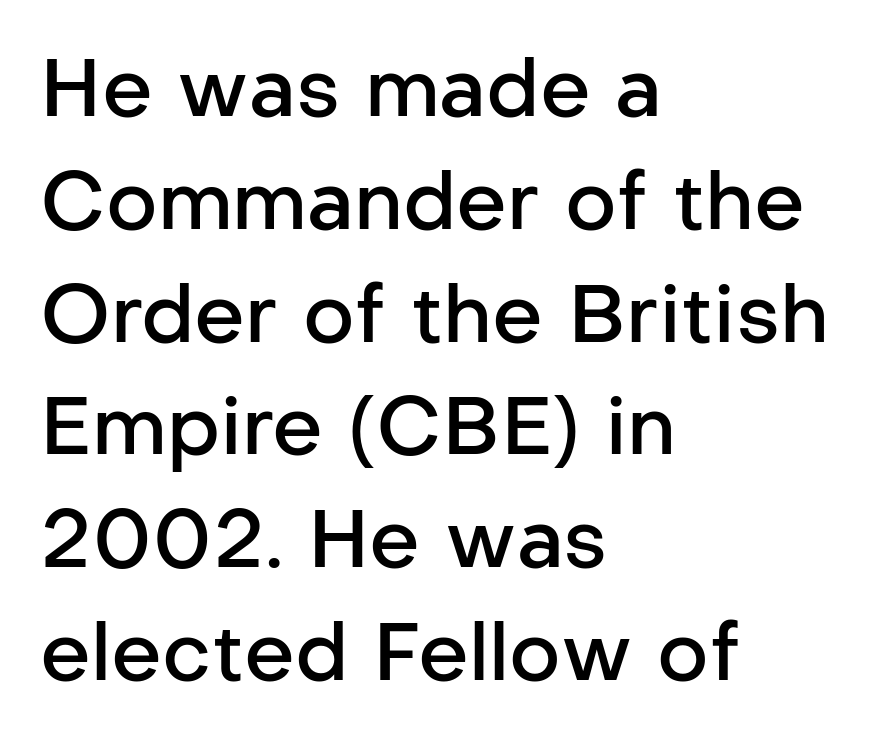
{"serif": "no", "italic": "no", "bold": "semi", "weight": "semibold", "width": "normal", "stroke_contrast": "low", "x_height": "medium", "monospaced": "no", "underline": "no", "align": "left", "line_spacing": "normal", "line_spacing_ratio": 1.41, "letter_spacing": "normal", "letter_spacing_em": 0.0, "glyph_px": 80}
